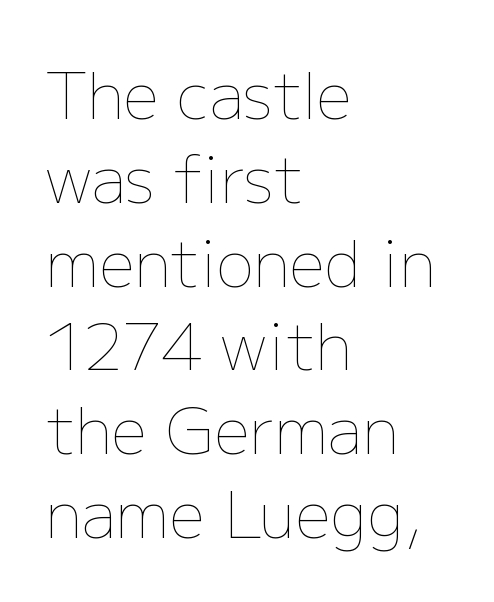
The rendering keeps characters at their native spacing. Caption: multi-line text, flush left, ragged right. Each letter keeps its own natural width here, so spacing adapts to shape. Posture: upright roman.
